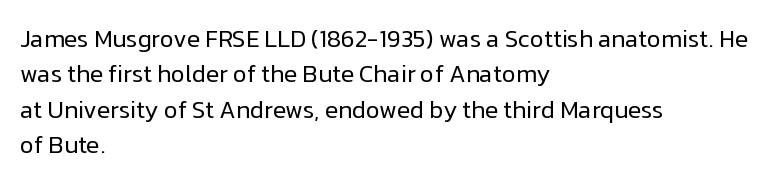
The image shows 24 px text type, upright; set left-aligned, normal line spacing (1.47x), normal letter spacing, not underlined.
